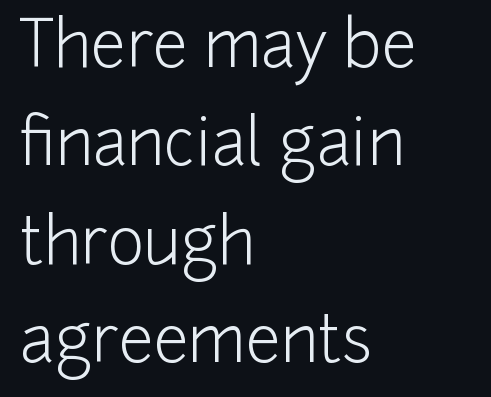
The image shows 63 px light sans-serif type, upright; set left-aligned, normal line spacing (1.56x), normal letter spacing, not underlined; low stroke contrast and a medium x-height.
